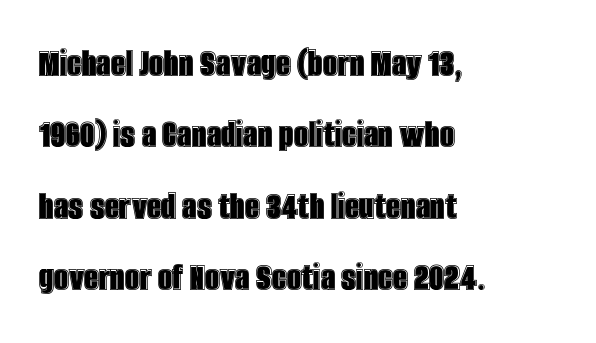
Q: Is the text italic (slanted)? A: No, it is upright.
Q: Is the text underlined? A: No.
Q: How is the paragraph aligned? A: Left-aligned.
Q: Is the spacing between letters normal or unusually wide? A: Normal.
Q: Width (condensed, normal, or wide)? A: Condensed.
Q: x-height? A: Large.
Q: Monospaced? A: No.
